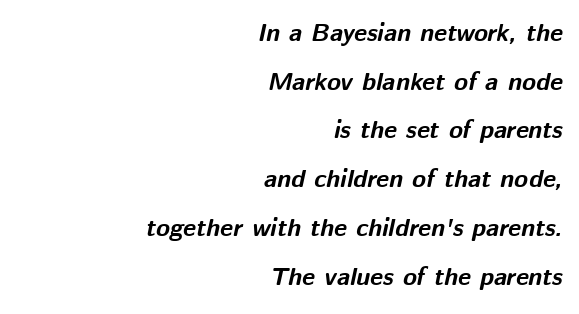
Q: Is the text bold? A: Yes.
Q: Is the text italic (slanted)? A: Yes, it leans right by about 12 degrees.
Q: Is the text underlined? A: No.
Q: How is the paragraph aligned? A: Right-aligned.
Q: Is the spacing between letters normal or unusually wide? A: Normal.
Q: Is the spacing between lines tight, normal or loose? A: Loose.
